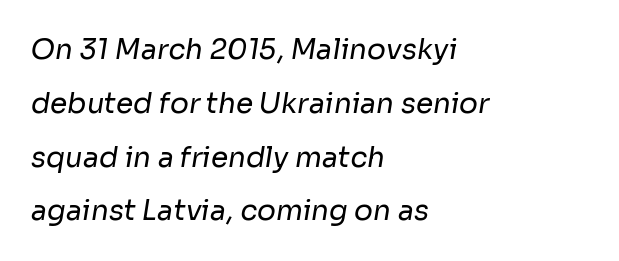
Q: Is the text bold? A: No.
Q: Is the typeface a serif or a sans-serif typeface? A: Sans-serif.
Q: Is the text underlined? A: No.
Q: How is the paragraph aligned? A: Left-aligned.
Q: Is the spacing between letters normal or unusually wide? A: Normal.
Q: Is the spacing between lines tight, normal or loose? A: Loose.
Q: Width (condensed, normal, or wide)? A: Normal.
Q: Stroke contrast? A: Low.
Q: x-height? A: Medium.
Q: Monospaced? A: No.
